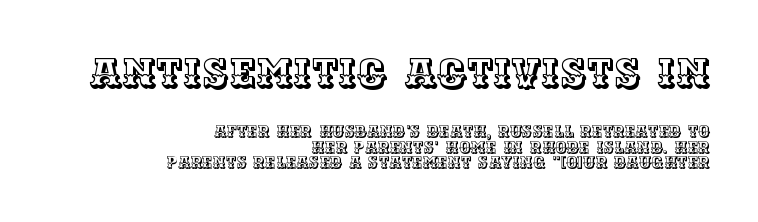
The image shows 41 px text type, upright; set right-aligned, tight line spacing (0.98x), normal letter spacing, not underlined; the first (top) block is 2.56x larger; a large x-height.
